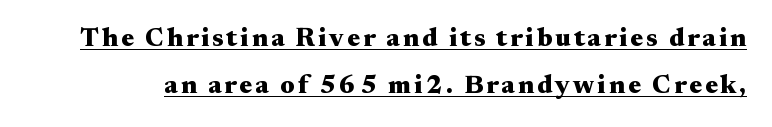
The glyphs have the mass of a bold cut. Glance below the letters and you will spot a drawn line. Rendered with straight, roman letterforms.
